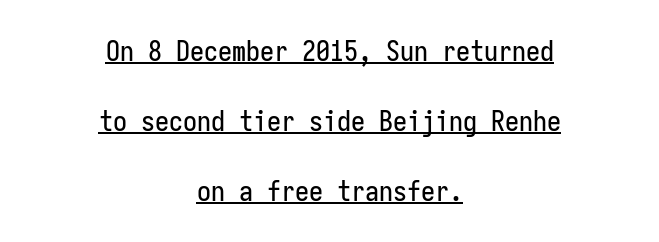
{"serif": "no", "italic": "no", "width": "condensed", "stroke_contrast": "low", "x_height": "medium", "monospaced": "yes", "underline": "yes", "align": "center", "line_spacing": "loose", "line_spacing_ratio": 2.5, "letter_spacing": "normal", "letter_spacing_em": 0.0, "glyph_px": 28}
